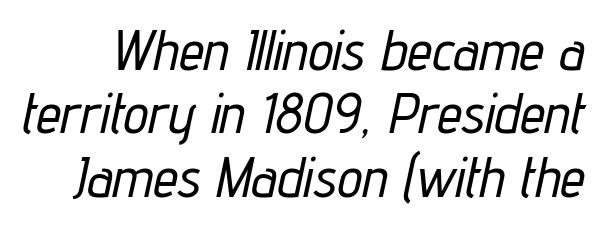
Compared with typical paragraphs, the rows here are closer together. Character widths vary here, with narrow letters taking less room than wide ones. No extra tracking has been applied to these lines. The space beneath each line is pristine and unruled. Is the type slanted? Yes — the strokes lean at a clear angle.
